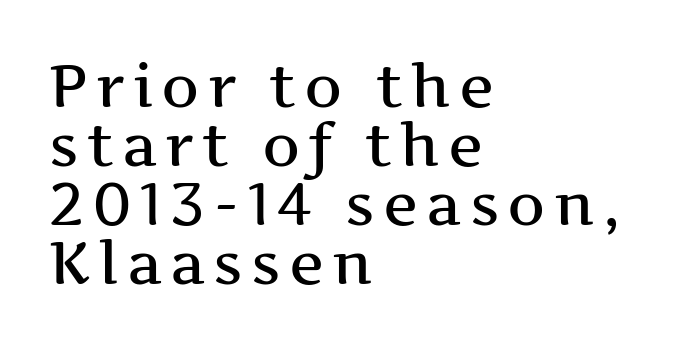
Serifs: yes, visible at the terminals of the letterforms. Any mark beneath the type? The region is blank. Does the leading feel generous? Not at all — it's pinched. The type sits square on the baseline with zero lean. The lines in this sample share a left origin and differ only in where they stop.
